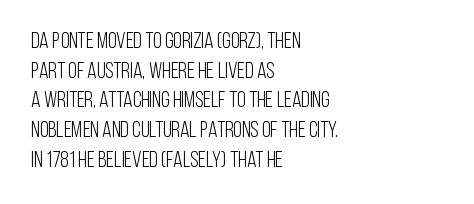
Q: Is the text bold? A: No.
Q: Is the text italic (slanted)? A: No, it is upright.
Q: Is the text underlined? A: No.
Q: How is the paragraph aligned? A: Left-aligned.
Q: Is the spacing between letters normal or unusually wide? A: Normal.
Q: Is the spacing between lines tight, normal or loose? A: Normal.
